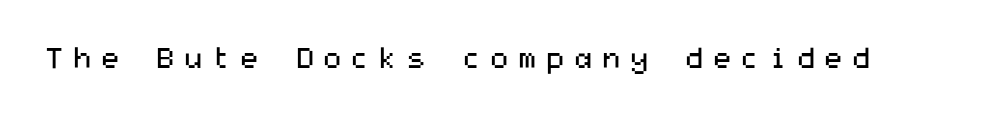
The image shows 29 px regular-weight, wide sans-serif type, upright; set unusually wide letter spacing (+0.26 em), not underlined; medium stroke contrast and a medium x-height.
